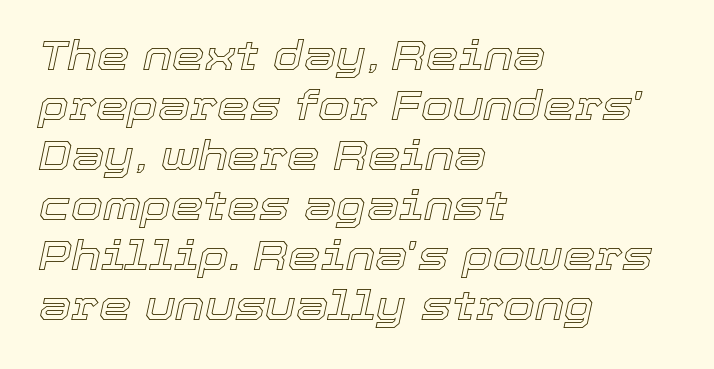
{"italic": "yes", "lean": "right", "slant_degrees": 12, "width": "normal", "x_height": "medium", "monospaced": "no", "underline": "no", "align": "left", "line_spacing_ratio": 1.22, "letter_spacing": "normal", "letter_spacing_em": 0.0, "glyph_px": 41}
